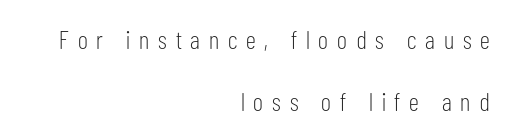
The image shows 26 px text type, upright; set right-aligned, loose line spacing (2.38x), unusually wide letter spacing (+0.34 em), not underlined.
